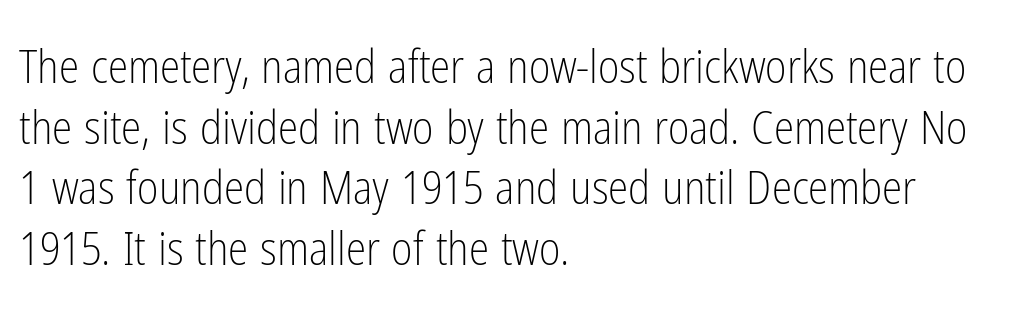
Q: Is the text bold? A: No.
Q: Is the text italic (slanted)? A: No, it is upright.
Q: Is the typeface a serif or a sans-serif typeface? A: Sans-serif.
Q: Is the text underlined? A: No.
Q: How is the paragraph aligned? A: Left-aligned.
Q: Is the spacing between letters normal or unusually wide? A: Normal.
Q: Is the spacing between lines tight, normal or loose? A: Normal.
Q: Width (condensed, normal, or wide)? A: Condensed.
Q: Stroke contrast? A: Low.
Q: x-height? A: Medium.
Q: Monospaced? A: No.
